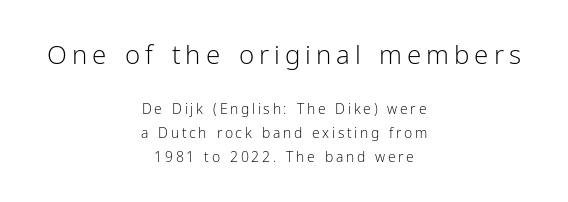
Q: Is the text bold? A: No.
Q: Is the text italic (slanted)? A: No, it is upright.
Q: Is the text underlined? A: No.
Q: How is the paragraph aligned? A: Centered.
Q: Which block of text is set in a larger size, the first (top) or the second (bottom)? A: The first (top) one.
